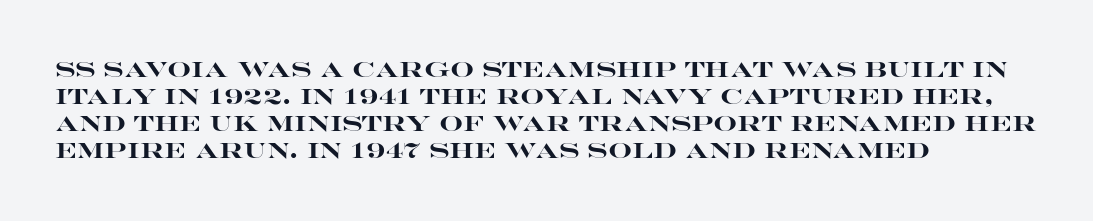
Which margin do the lines hug? The left one — the right edge is uneven. The foot of each line stays bare and open. Strokes here are thick enough to call this a true bold. Does the lettering tilt? It doesn't — this is upright. You could call the tracking neutral — neither tight nor loose. Interline gaps are of average width in this sample.
